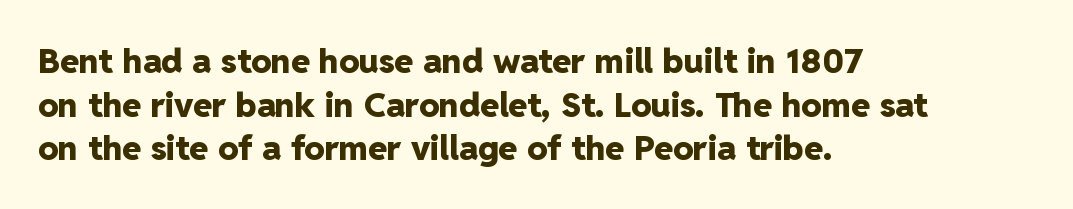
Q: Is the text bold? A: Yes.
Q: Is the text italic (slanted)? A: No, it is upright.
Q: Is the typeface a serif or a sans-serif typeface? A: Sans-serif.
Q: Is the text underlined? A: No.
Q: How is the paragraph aligned? A: Left-aligned.
Q: Is the spacing between letters normal or unusually wide? A: Normal.
Q: Is the spacing between lines tight, normal or loose? A: Normal.
Q: Width (condensed, normal, or wide)? A: Normal.
Q: Stroke contrast? A: Low.
Q: x-height? A: Medium.
Q: Monospaced? A: No.
